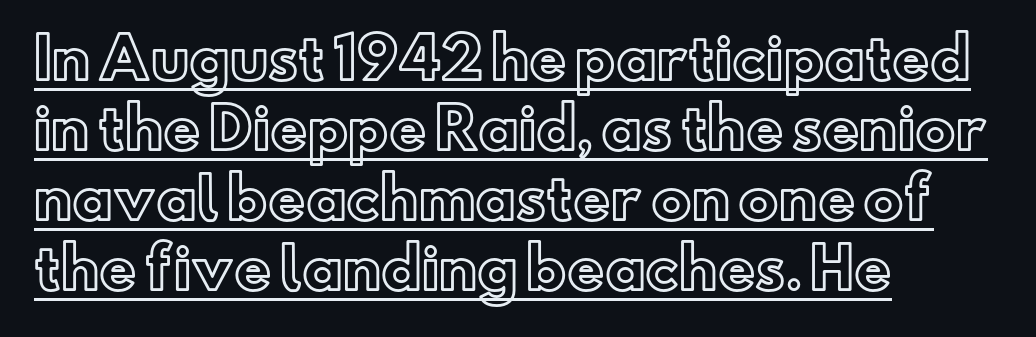
The letters stand straight up with perfectly vertical stems. The letters advance in unequal steps, a hallmark of proportional type. Nothing unusual about the tracking: characters are spaced as the font intends. The string is rendered with underlining switched on. This sample is left-justified, so line endings fall wherever the words run out.
